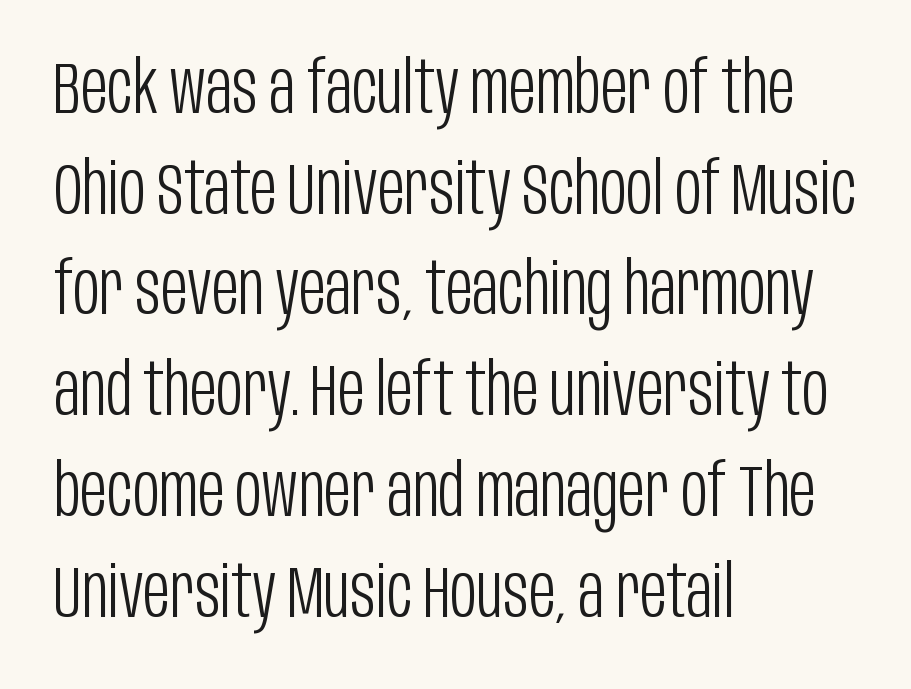
{"serif": "no", "italic": "no", "bold": "no", "weight": "light", "width": "condensed", "stroke_contrast": "low", "x_height": "large", "monospaced": "no", "underline": "no", "align": "left", "line_spacing": "normal", "line_spacing_ratio": 1.38, "letter_spacing": "normal", "letter_spacing_em": 0.0, "glyph_px": 73}
